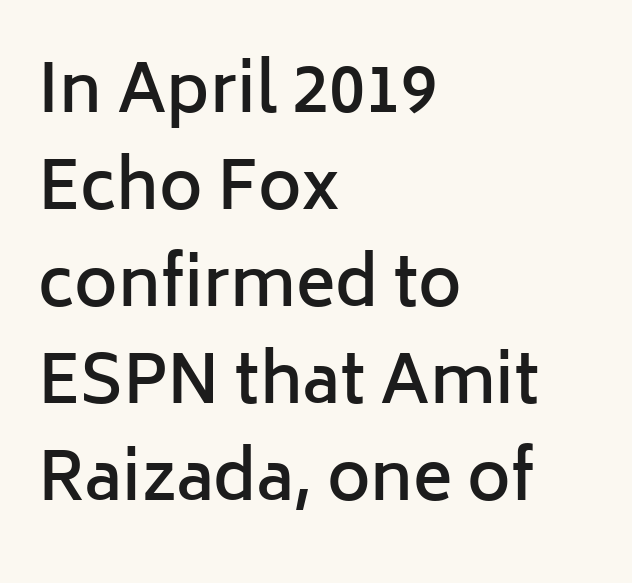
The image shows 66 px semibold sans-serif type, upright; set left-aligned, normal line spacing (1.47x), normal letter spacing, not underlined; low stroke contrast and a medium x-height.
